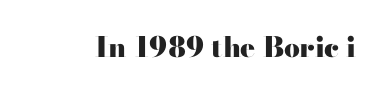
{"serif": "yes", "italic": "no", "bold": "yes", "weight": "heavy", "width": "wide", "stroke_contrast": "high", "x_height": "small", "monospaced": "no", "underline": "no", "letter_spacing": "normal", "letter_spacing_em": 0.0, "glyph_px": 28}
